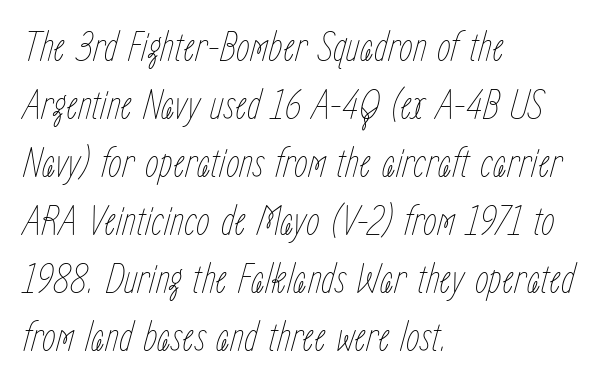
{"italic": "yes", "lean": "right", "slant_degrees": 15, "bold": "no", "weight": "thin", "width": "condensed", "stroke_contrast": "low", "x_height": "medium", "monospaced": "no", "underline": "no", "align": "left", "line_spacing": "normal", "line_spacing_ratio": 1.32, "letter_spacing": "normal", "letter_spacing_em": 0.0, "glyph_px": 44}
